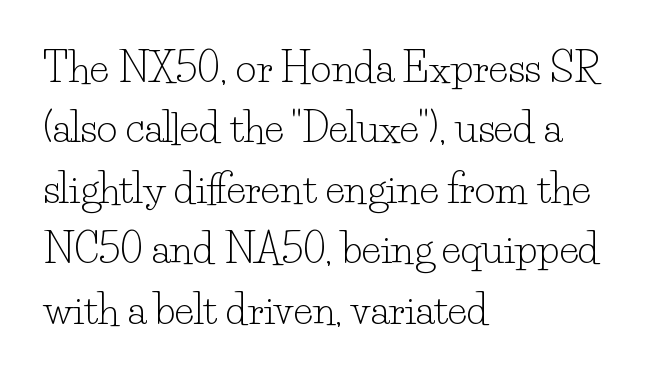
Q: Is the text bold? A: No.
Q: Is the text italic (slanted)? A: No, it is upright.
Q: Is the typeface a serif or a sans-serif typeface? A: Serif.
Q: Is the text underlined? A: No.
Q: How is the paragraph aligned? A: Left-aligned.
Q: Is the spacing between letters normal or unusually wide? A: Normal.
Q: Is the spacing between lines tight, normal or loose? A: Normal.
Q: Width (condensed, normal, or wide)? A: Normal.
Q: Stroke contrast? A: Low.
Q: x-height? A: Small.
Q: Monospaced? A: No.
